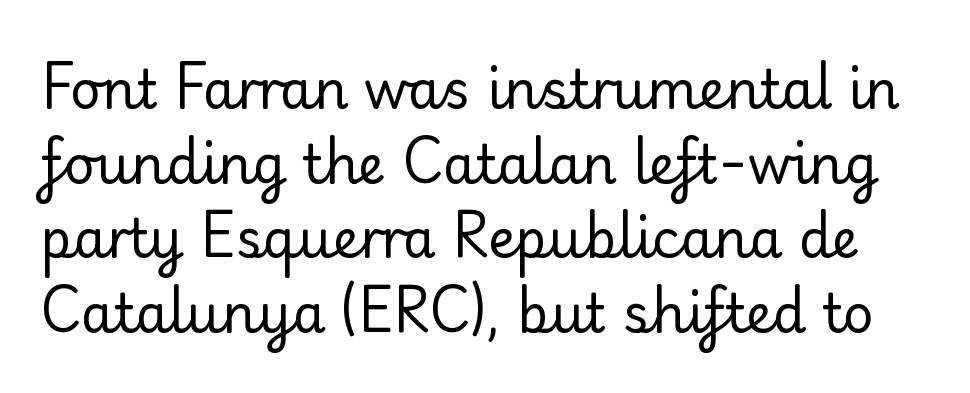
Q: Is the text bold? A: No.
Q: Is the text italic (slanted)? A: No, it is upright.
Q: Is the typeface a serif or a sans-serif typeface? A: Sans-serif.
Q: Is the text underlined? A: No.
Q: Is the spacing between letters normal or unusually wide? A: Normal.
Q: Is the spacing between lines tight, normal or loose? A: Normal.
Q: Width (condensed, normal, or wide)? A: Normal.
Q: Stroke contrast? A: Low.
Q: x-height? A: Small.
Q: Monospaced? A: No.
